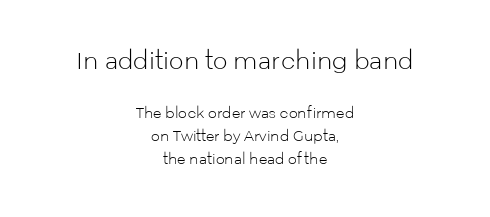
Q: Is the text bold? A: No.
Q: Is the text italic (slanted)? A: No, it is upright.
Q: Is the text underlined? A: No.
Q: How is the paragraph aligned? A: Centered.
Q: Is the spacing between letters normal or unusually wide? A: Normal.
Q: Is the spacing between lines tight, normal or loose? A: Normal.
Q: Which block of text is set in a larger size, the first (top) or the second (bottom)? A: The first (top) one.
